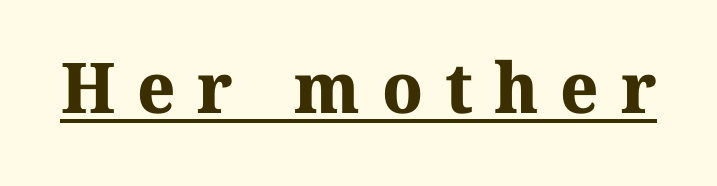
Q: Is the text bold? A: Yes.
Q: Is the typeface a serif or a sans-serif typeface? A: Serif.
Q: Is the text underlined? A: Yes.
Q: Is the spacing between letters normal or unusually wide? A: Unusually wide.
Q: Width (condensed, normal, or wide)? A: Normal.
Q: Stroke contrast? A: Medium.
Q: x-height? A: Medium.
Q: Monospaced? A: No.
